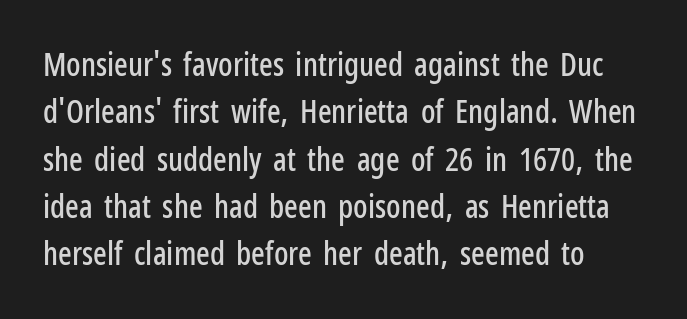
The image shows 32 px condensed sans-serif type, upright; set normal line spacing (1.48x), normal letter spacing, not underlined; low stroke contrast and a medium x-height.
